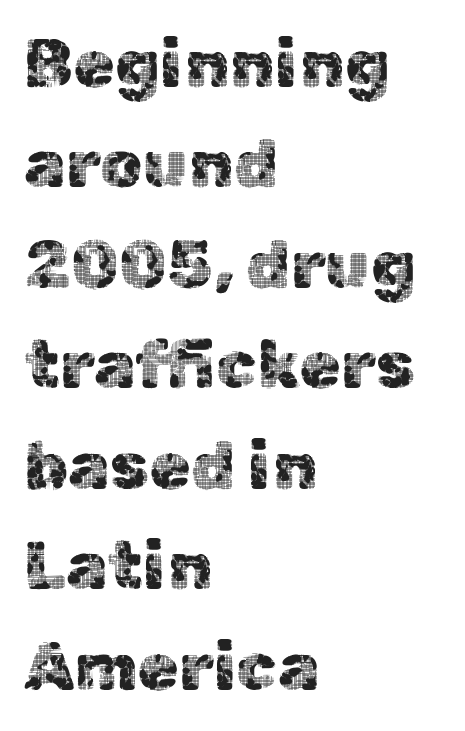
The image shows 67 px sans-serif type, upright; set left-aligned, normal line spacing (1.5x), normal letter spacing, not underlined; a medium x-height.
